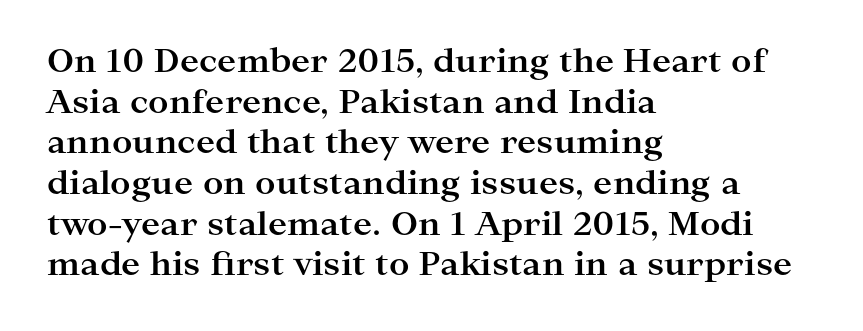
{"serif": "yes", "italic": "no", "bold": "yes", "weight": "bold", "width": "wide", "stroke_contrast": "high", "x_height": "medium", "monospaced": "no", "underline": "no", "align": "left", "line_spacing": "normal", "line_spacing_ratio": 1.27, "letter_spacing": "normal", "letter_spacing_em": 0.0, "glyph_px": 32}
